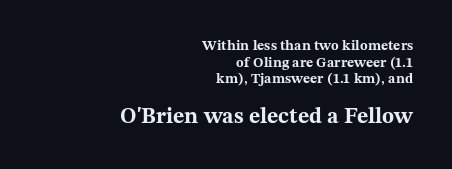
The characters look thick and weighty, a clear bold. Type without underlining. Typeset ragged left — the right edge is the straight one. In terms of posture, this sample is upright. The designer gave the closing block more size than the opening block.
